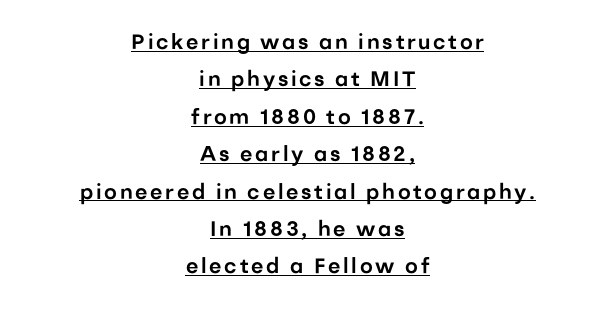
Q: Is the text italic (slanted)? A: No, it is upright.
Q: Is the text underlined? A: Yes.
Q: How is the paragraph aligned? A: Centered.
